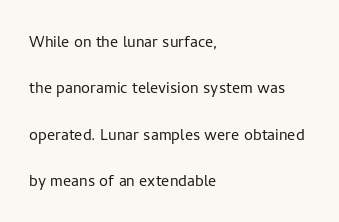
{"italic": "no", "bold": "no", "underline": "no", "align": "left", "line_spacing": "loose", "line_spacing_ratio": 2.32, "letter_spacing": "normal", "letter_spacing_em": 0.0, "glyph_px": 20}
